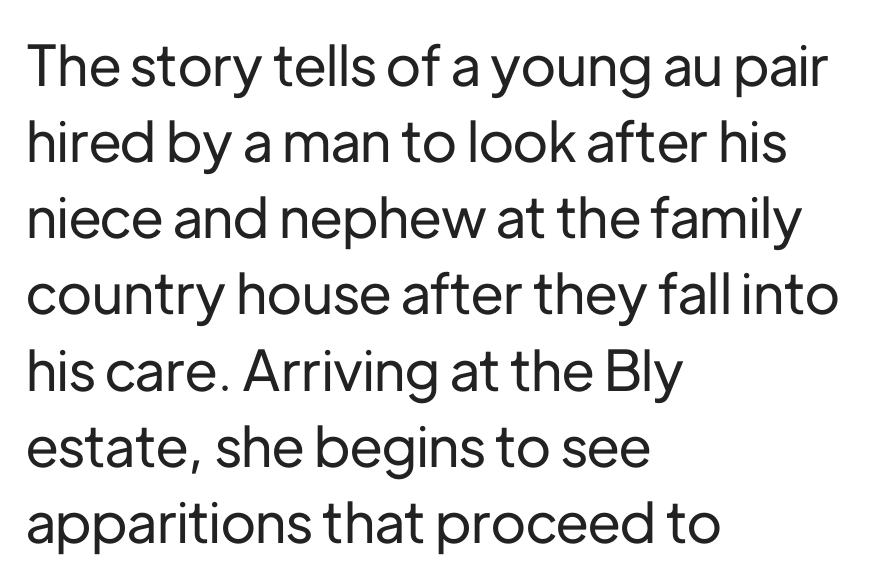
Is there much room between lines? A standard amount, neither cramped nor airy. All the whitespace from short lines collects on the right. To sum up the face: it is a sans, with no serifs. Does the lettering tilt? It doesn't — this is upright. Here the glyphs are tracked normally, forming tight word shapes.
